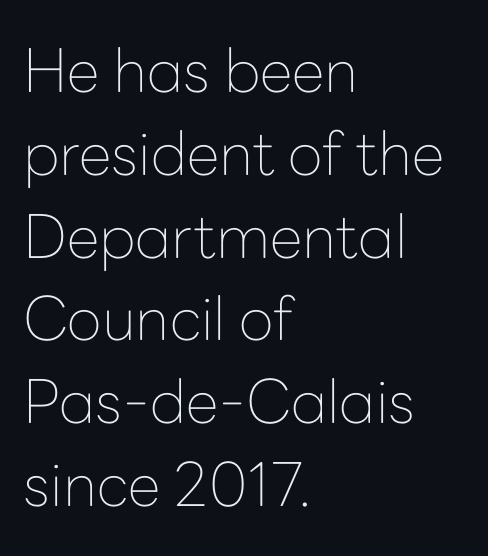
Q: Is the text bold? A: No.
Q: Is the text italic (slanted)? A: No, it is upright.
Q: Is the typeface a serif or a sans-serif typeface? A: Sans-serif.
Q: Is the text underlined? A: No.
Q: How is the paragraph aligned? A: Left-aligned.
Q: Is the spacing between letters normal or unusually wide? A: Normal.
Q: Is the spacing between lines tight, normal or loose? A: Normal.
Q: Width (condensed, normal, or wide)? A: Normal.
Q: Stroke contrast? A: Low.
Q: x-height? A: Medium.
Q: Monospaced? A: No.
